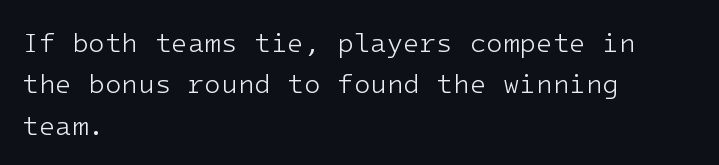
In terms of leading, this rendering sits right in the middle. The lettering stays uniformly vertical, giving the passage a roman look. Decoration check: the copy has no underline. The passage shown is not bold in any degree. How are the letters spaced? Ordinarily, with no added tracking.
